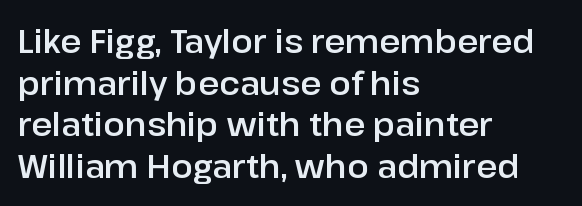
{"serif": "no", "italic": "no", "width": "normal", "stroke_contrast": "low", "x_height": "medium", "monospaced": "no", "underline": "no", "align": "left", "line_spacing": "normal", "line_spacing_ratio": 1.3, "letter_spacing": "normal", "letter_spacing_em": 0.0, "glyph_px": 32}
